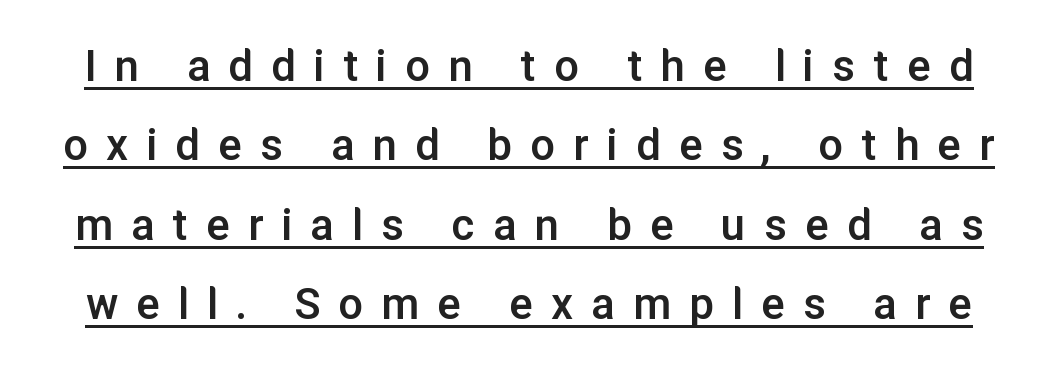
{"serif": "no", "italic": "no", "bold": "semi", "weight": "semibold", "width": "normal", "stroke_contrast": "low", "x_height": "medium", "monospaced": "no", "underline": "yes", "line_spacing": "normal", "line_spacing_ratio": 1.62, "letter_spacing": "wide", "letter_spacing_em": 0.37, "glyph_px": 49}
